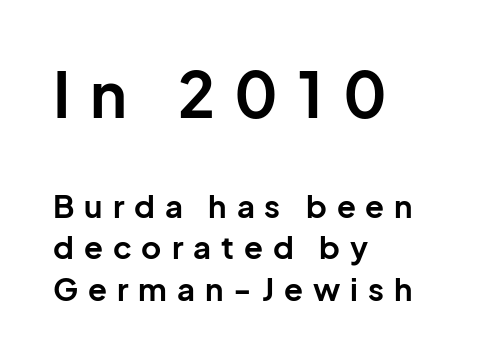
{"serif": "no", "italic": "no", "bold": "yes", "weight": "bold", "width": "normal", "stroke_contrast": "low", "x_height": "medium", "monospaced": "no", "underline": "no", "align": "left", "line_spacing": "normal", "line_spacing_ratio": 1.33, "letter_spacing": "wide", "letter_spacing_em": 0.32, "larger_block": "first", "size_ratio": 2.0, "glyph_px": 62}
